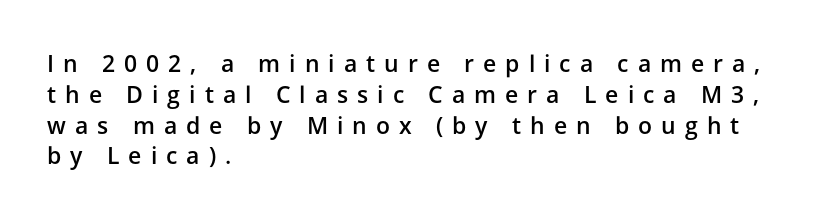
Q: Is the text bold? A: Semi-bold.
Q: Is the text italic (slanted)? A: No, it is upright.
Q: Is the text underlined? A: No.
Q: How is the paragraph aligned? A: Left-aligned.
Q: Is the spacing between letters normal or unusually wide? A: Unusually wide.
Q: Is the spacing between lines tight, normal or loose? A: Normal.
